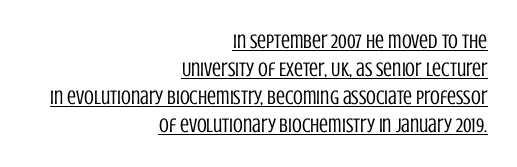
The passage shown has conventional tracking throughout. The lines are quadded right. Bold? No — there's no thickening of the strokes. Looks like someone drew a line under every word here. This sample uses an upright cut, with every glyph sitting square on the baseline.
